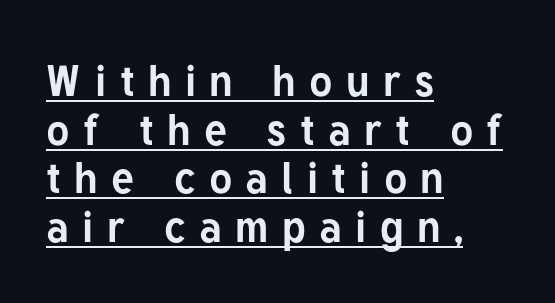
Spacing verdict: proportional, widths tailored to each character. These lines were composed using upright roman letters. This sample trades vertical openness for compactness between lines. A rule runs beneath these lines of type. Typographic density is high because the face is bold. Letterform terminals end flat and unadorned throughout the passage.
